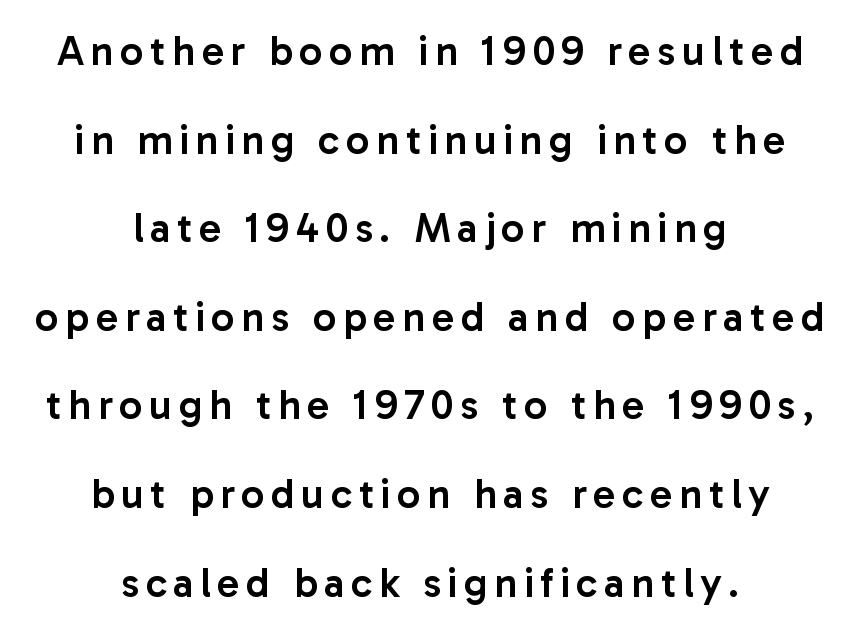
{"serif": "no", "italic": "no", "bold": "semi", "weight": "semibold", "width": "normal", "stroke_contrast": "low", "x_height": "medium", "monospaced": "no", "underline": "no", "align": "center", "line_spacing": "loose", "line_spacing_ratio": 2.11, "glyph_px": 42}
